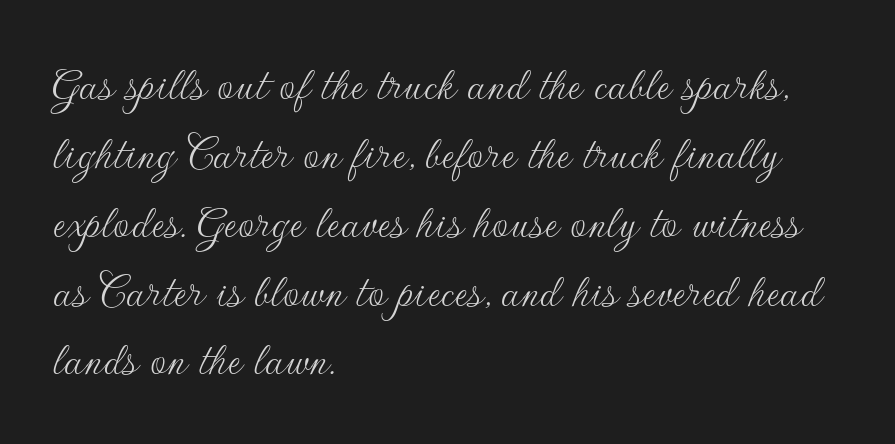
Underlining? Definitely not there. Look at the bottom of the vertical strokes: they stop flat, with no serifs. Alignment: flush left. Stroke mass is kept to a normal reading level or below. A normal amount of white space separates one row of letters from the next.
